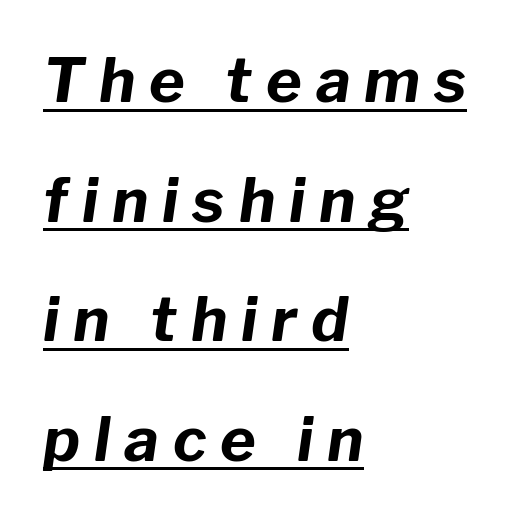
Is the letter spacing exaggerated? Yes — the characters are pushed far apart. You could fit nearly another row in the gap between these rows. Here the designer chose a conventional face with non-uniform glyph widths. Pretty heavy lettering here — definitely bold. Compared with ordinary roman type, these characters are visibly tilted.
